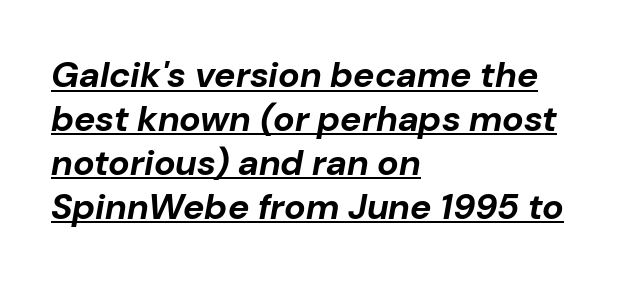
The image shows 36 px bold type, italic (leaning right); set left-aligned, line spacing 1.22x, normal letter spacing, underlined; low stroke contrast and a medium x-height.
